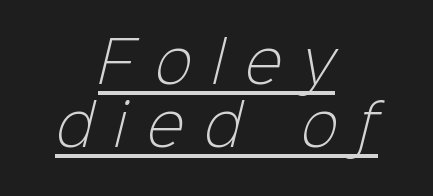
The image shows 56 px light sans-serif type; set centered, tight line spacing (1.12x), unusually wide letter spacing (+0.37 em), underlined; low stroke contrast and a medium x-height.
